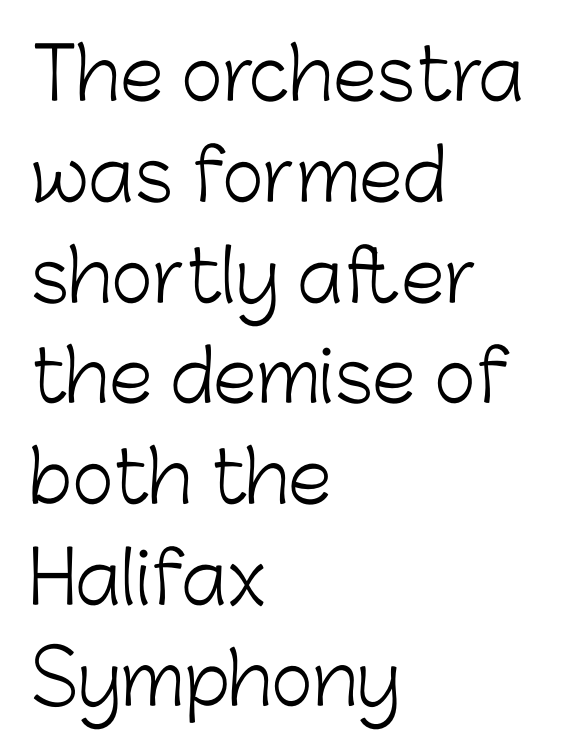
Q: Is the text bold? A: No.
Q: Is the text italic (slanted)? A: No, it is upright.
Q: Is the typeface a serif or a sans-serif typeface? A: Sans-serif.
Q: Is the text underlined? A: No.
Q: How is the paragraph aligned? A: Left-aligned.
Q: Is the spacing between letters normal or unusually wide? A: Normal.
Q: Is the spacing between lines tight, normal or loose? A: Normal.
Q: Width (condensed, normal, or wide)? A: Normal.
Q: Stroke contrast? A: Low.
Q: x-height? A: Medium.
Q: Monospaced? A: No.
